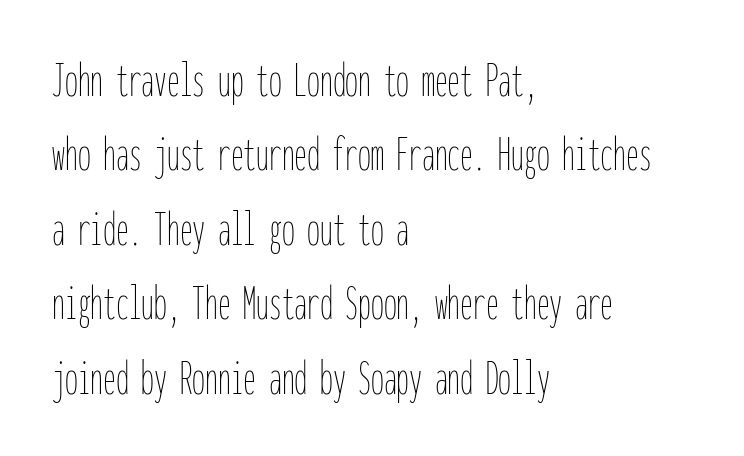
The passage shown is not underscored anywhere. The paragraph shown leans on its left margin. Words appear dense and cohesive because spacing is normal. Each new line begins a customary step beneath the previous one. The strokes are not fattened; the text isn't bold. The face used here is monospaced, like something from a code editor.
